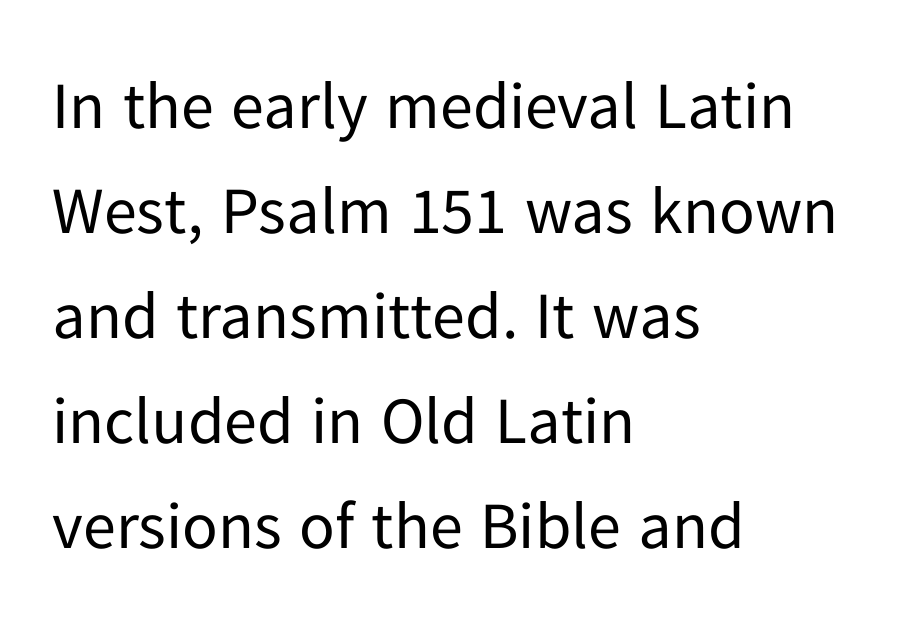
The gaps between neighbouring characters are ordinary and unremarkable. The strokes carry an ordinary text weight at most. Do the characters align in a grid? No, the font is proportional. Look at the bottom of the vertical strokes: they stop flat, with no serifs. Is there any slant? The stems are plumb.
